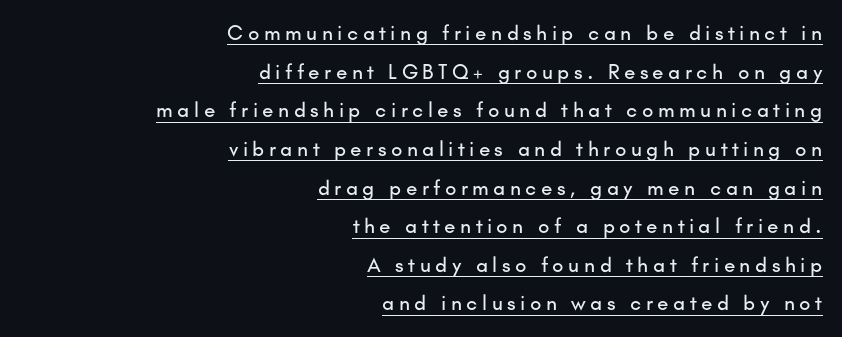
Q: Is the text italic (slanted)? A: No, it is upright.
Q: Is the text underlined? A: Yes.
Q: How is the paragraph aligned? A: Right-aligned.
Q: Is the spacing between letters normal or unusually wide? A: Unusually wide.
